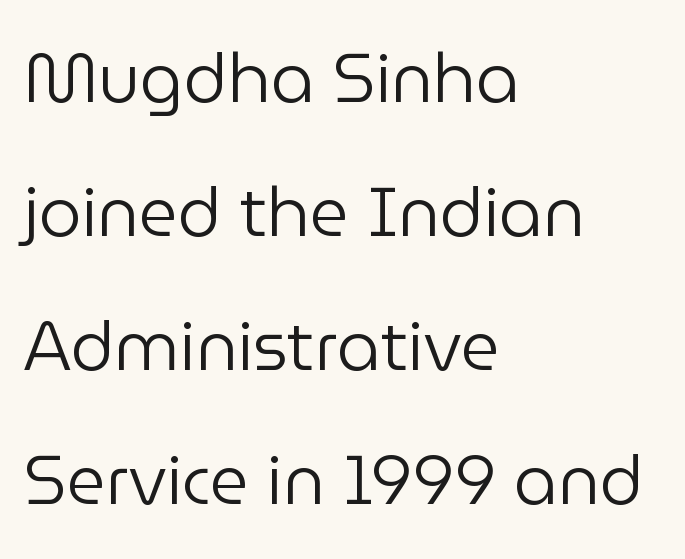
The image shows 68 px regular-weight sans-serif type, upright; set left-aligned, loose line spacing (1.97x), normal letter spacing, not underlined; low stroke contrast and a medium x-height.
